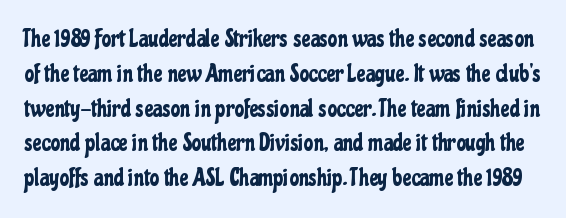
Q: Is the text italic (slanted)? A: No, it is upright.
Q: Is the text underlined? A: No.
Q: Is the spacing between letters normal or unusually wide? A: Normal.
Q: Is the spacing between lines tight, normal or loose? A: Normal.
